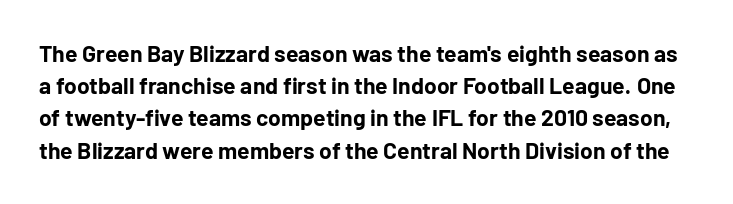
Q: Is the text bold? A: Yes.
Q: Is the text italic (slanted)? A: No, it is upright.
Q: Is the text underlined? A: No.
Q: Is the spacing between letters normal or unusually wide? A: Normal.
Q: Is the spacing between lines tight, normal or loose? A: Normal.
